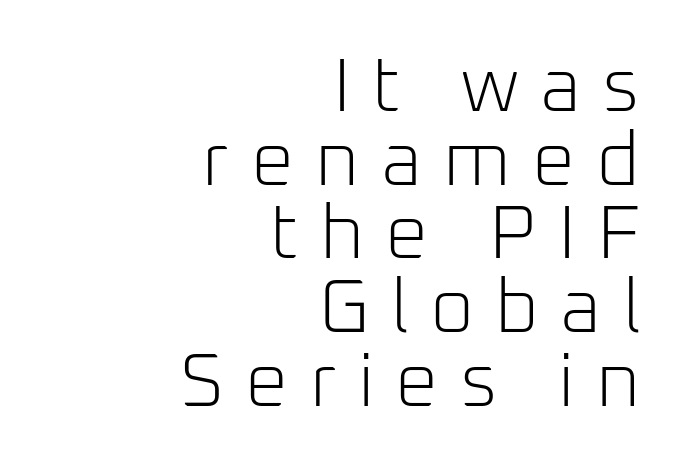
The image shows 76 px light sans-serif type, upright; set right-aligned, tight line spacing (0.97x), unusually wide letter spacing (+0.28 em), not underlined; low stroke contrast and a medium x-height.
